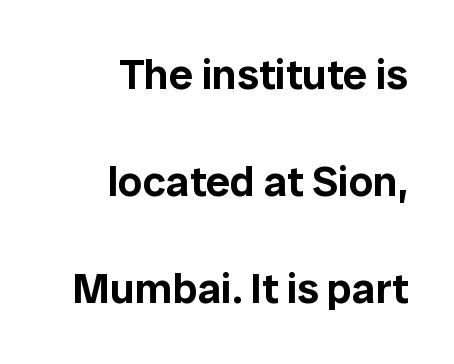
The image shows 43 px sans-serif type, upright; set right-aligned, loose line spacing (2.49x), normal letter spacing, not underlined; low stroke contrast and a medium x-height.
